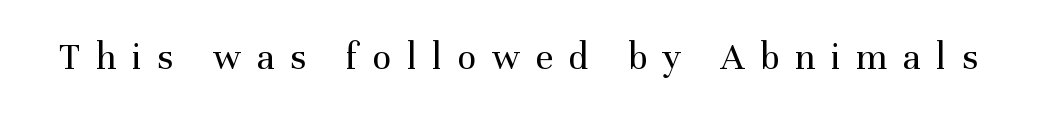
Q: Is the text bold? A: No.
Q: Is the text italic (slanted)? A: No, it is upright.
Q: Is the typeface a serif or a sans-serif typeface? A: Serif.
Q: Is the text underlined? A: No.
Q: Is the spacing between letters normal or unusually wide? A: Unusually wide.
Q: Width (condensed, normal, or wide)? A: Normal.
Q: Stroke contrast? A: Medium.
Q: x-height? A: Medium.
Q: Monospaced? A: No.
